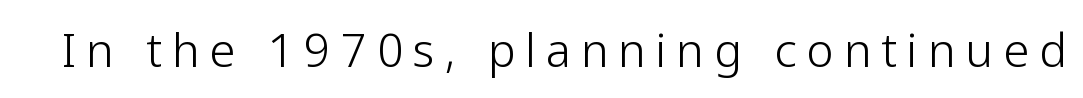
{"serif": "no", "italic": "no", "bold": "no", "weight": "light", "width": "normal", "stroke_contrast": "low", "x_height": "medium", "monospaced": "no", "underline": "no", "letter_spacing": "wide", "letter_spacing_em": 0.22, "glyph_px": 46}
